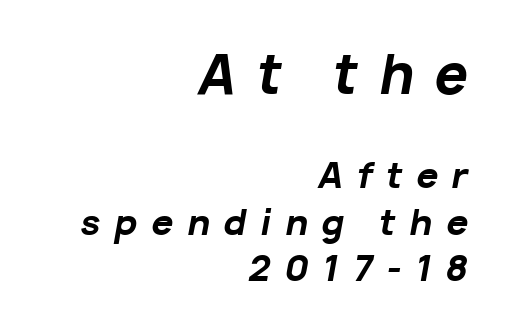
Designer's note — italics engaged. The line-height multiplier appears to be the usual default. Note the varied advance widths — an 'i' is clearly narrower than an 'm'. Plain, unruled lines of type. I'd describe the lettering as bold — thick and assertive. The face used here appears at its bigger size in the upper chunk.
